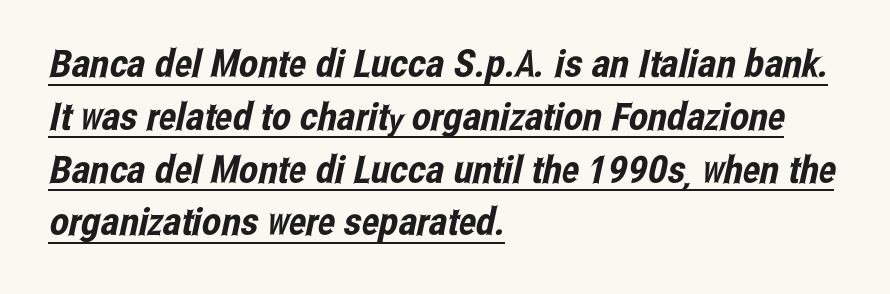
{"serif": "no", "width": "condensed", "stroke_contrast": "low", "x_height": "medium", "monospaced": "no", "underline": "yes", "align": "left", "line_spacing": "normal", "line_spacing_ratio": 1.39, "letter_spacing": "normal", "letter_spacing_em": 0.0, "glyph_px": 38}
